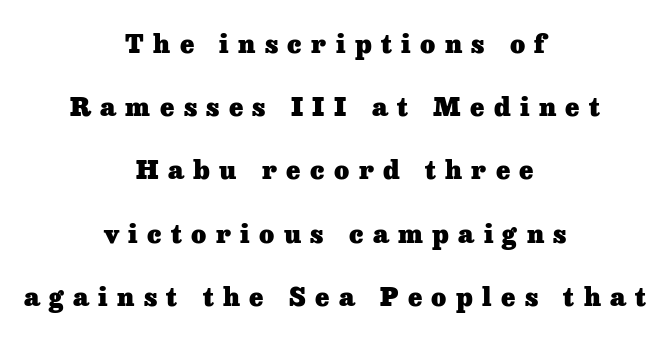
Short and long lines alike share a common midpoint. Its strokes are broad and dark, the hallmark of bold type. Is the letter spacing exaggerated? Yes — the characters are pushed far apart. How would I describe the line gaps? Wide and relaxed. This is roman type, the default non-slanted kind.
